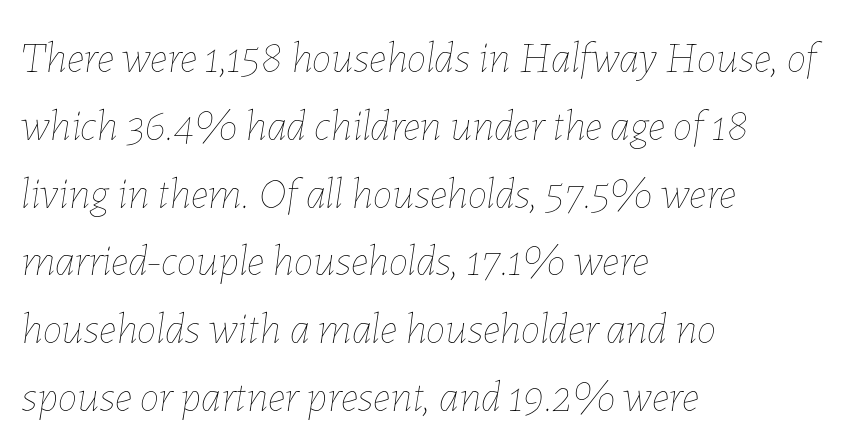
The image shows 44 px thin type, italic (leaning right); set left-aligned, normal line spacing (1.54x), normal letter spacing, not underlined; low stroke contrast and a medium x-height.
